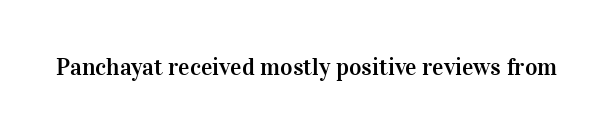
The image shows 24 px text type, upright; set normal letter spacing, not underlined.
